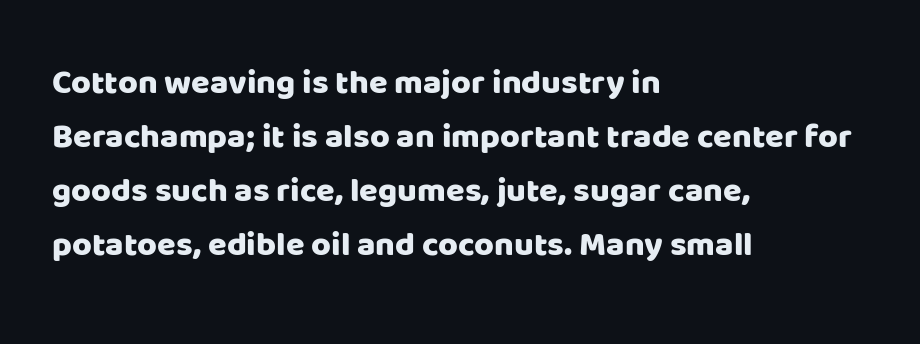
The image shows 34 px sans-serif type, upright; set left-aligned, normal line spacing (1.59x), normal letter spacing, not underlined; low stroke contrast and a large x-height.
